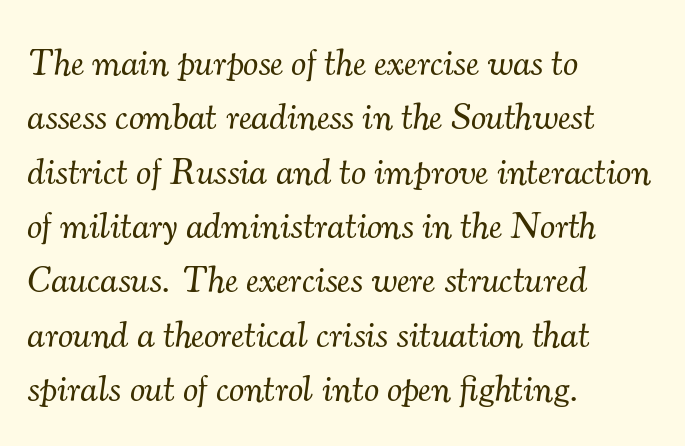
The image shows 38 px light serif type, italic (leaning right); set left-aligned, normal line spacing (1.43x), normal letter spacing, not underlined; medium stroke contrast and a small x-height.
